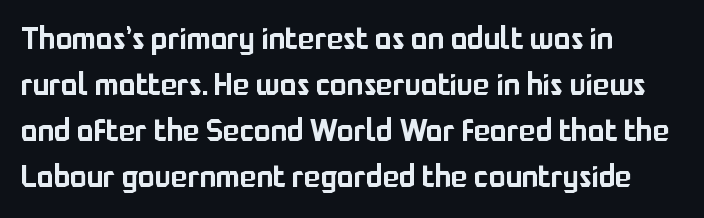
Vertical spacing — default. A roman cut, with each character standing at attention. A bare baseline throughout the passage. Compared with a centered layout, this one pins lines to the left instead.
